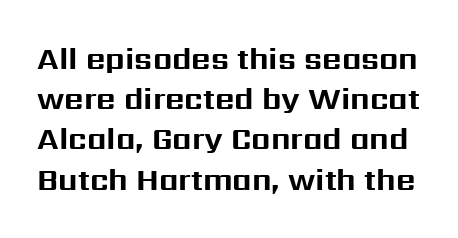
Q: Is the text bold? A: Yes.
Q: Is the text italic (slanted)? A: No, it is upright.
Q: Is the typeface a serif or a sans-serif typeface? A: Sans-serif.
Q: Is the text underlined? A: No.
Q: Is the spacing between letters normal or unusually wide? A: Normal.
Q: Is the spacing between lines tight, normal or loose? A: Normal.
Q: Width (condensed, normal, or wide)? A: Normal.
Q: Stroke contrast? A: Medium.
Q: x-height? A: Medium.
Q: Monospaced? A: No.
